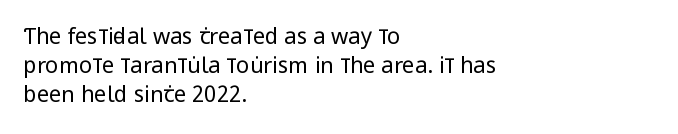
Q: Is the text bold? A: No.
Q: Is the text italic (slanted)? A: No, it is upright.
Q: Is the text underlined? A: No.
Q: How is the paragraph aligned? A: Left-aligned.
Q: Is the spacing between letters normal or unusually wide? A: Normal.
Q: Is the spacing between lines tight, normal or loose? A: Normal.
